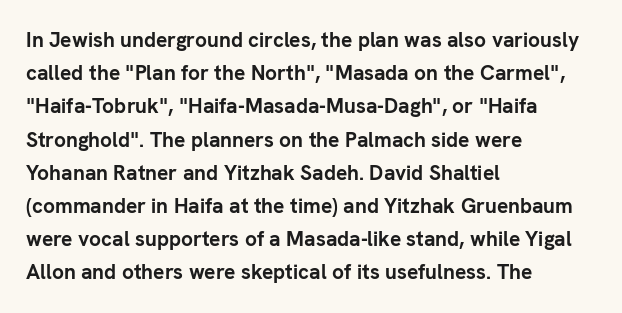
The font is running at its bold setting. Letters rest on an invisible, unmarked baseline. Students, note that the glyphs here touch the page at normal intervals. The rendering anchors every line to the left-hand side.
